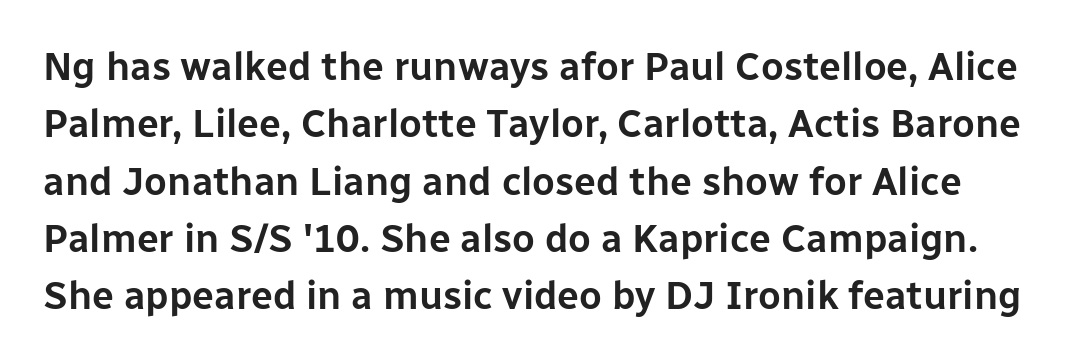
The image shows 39 px sans-serif type, upright; set normal line spacing (1.47x), normal letter spacing, not underlined; low stroke contrast and a medium x-height.
